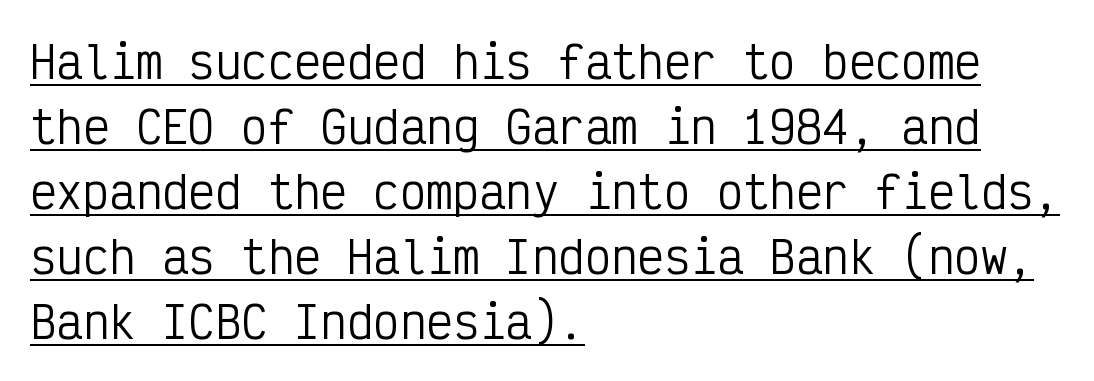
The image shows 44 px regular-weight, condensed sans-serif type, upright, monospaced; set left-aligned, normal line spacing (1.48x), normal letter spacing, underlined; low stroke contrast and a medium x-height.
